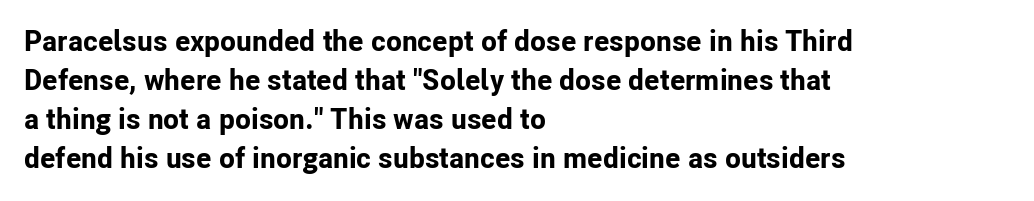
Q: Is the text bold? A: Yes.
Q: Is the text italic (slanted)? A: No, it is upright.
Q: Is the typeface a serif or a sans-serif typeface? A: Sans-serif.
Q: Is the text underlined? A: No.
Q: How is the paragraph aligned? A: Left-aligned.
Q: Is the spacing between letters normal or unusually wide? A: Normal.
Q: Is the spacing between lines tight, normal or loose? A: Normal.
Q: Width (condensed, normal, or wide)? A: Normal.
Q: Stroke contrast? A: Low.
Q: x-height? A: Medium.
Q: Monospaced? A: No.
